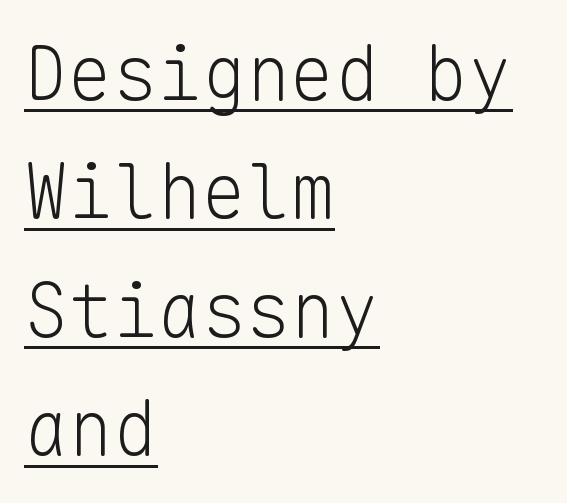
{"serif": "no", "italic": "no", "bold": "no", "weight": "light", "width": "normal", "stroke_contrast": "low", "x_height": "medium", "monospaced": "yes", "underline": "yes", "align": "left", "line_spacing": "normal", "line_spacing_ratio": 1.6, "letter_spacing": "normal", "letter_spacing_em": 0.0, "glyph_px": 74}
